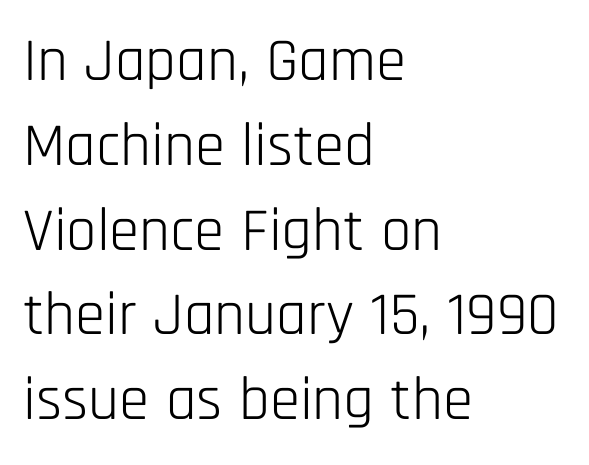
{"serif": "no", "italic": "no", "bold": "no", "weight": "light", "width": "condensed", "stroke_contrast": "low", "x_height": "large", "monospaced": "no", "underline": "no", "align": "left", "line_spacing": "normal", "line_spacing_ratio": 1.39, "letter_spacing": "normal", "letter_spacing_em": 0.0, "glyph_px": 61}
